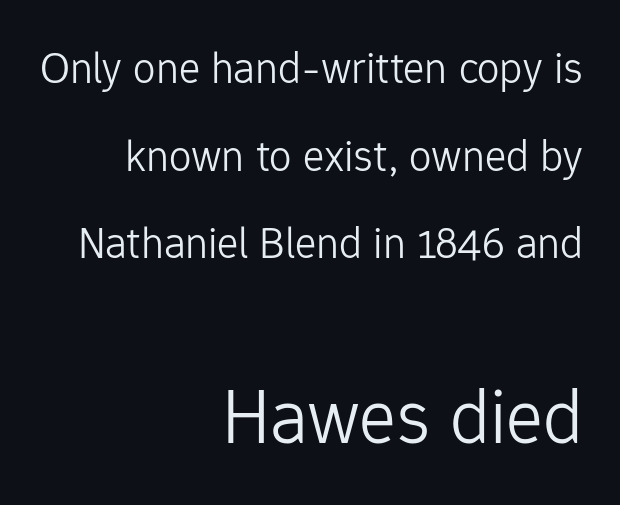
The image shows 78 px light sans-serif type, upright; set right-aligned, loose line spacing (1.95x), normal letter spacing, not underlined; the second (bottom) block is 1.73x larger; low stroke contrast and a medium x-height.
